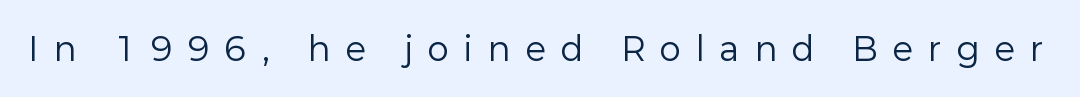
{"serif": "no", "italic": "no", "bold": "no", "weight": "regular", "width": "normal", "stroke_contrast": "low", "x_height": "medium", "monospaced": "no", "underline": "no", "letter_spacing": "wide", "letter_spacing_em": 0.49, "glyph_px": 32}
